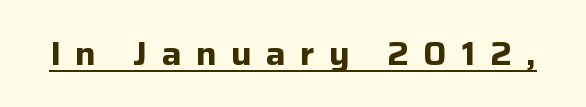
A typographer would call this underscored text. Does the type have serifs? No, each stem ends abruptly. What stands out about the letter spacing? Its width — letters are far apart. If you drew a line through each stem, it would be perfectly vertical.
